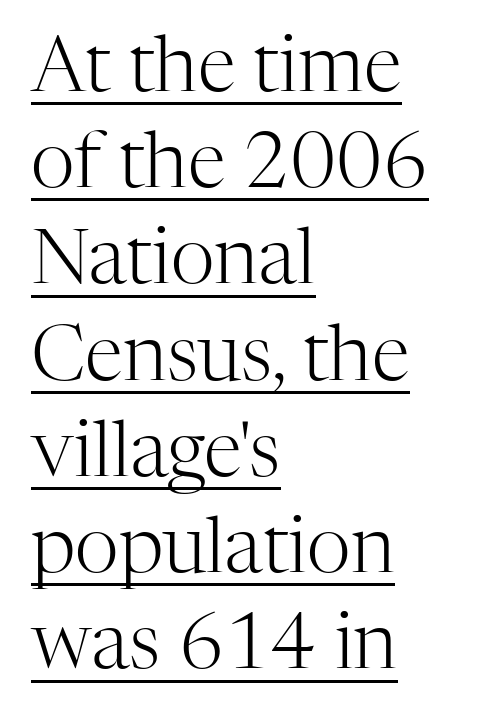
Is the stroke heavy? The answer is a plain regular-or-lighter. Character widths vary here, with narrow letters taking less room than wide ones. The rendering uses the underline text-decoration. You can tell it's not italic because the verticals are truly vertical. The text block is weighted toward the left margin, trailing off unevenly rightward.
